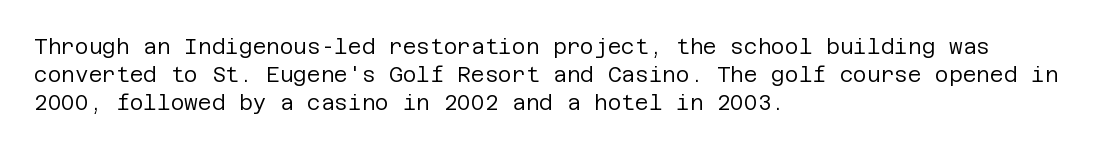
The paragraph has a hard left edge and a soft right edge. Rows of type keep a routine distance in the vertical direction. The letters sit at their default tracking, neither squeezed nor spread. Posture: vertical.
